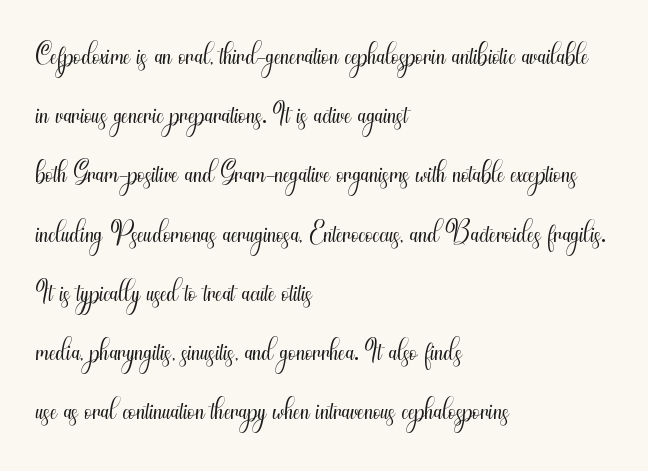
{"serif": "no", "bold": "no", "weight": "light", "width": "condensed", "stroke_contrast": "medium", "x_height": "small", "monospaced": "no", "underline": "no", "align": "left", "line_spacing": "normal", "line_spacing_ratio": 1.41, "letter_spacing": "normal", "letter_spacing_em": 0.0, "glyph_px": 42}
